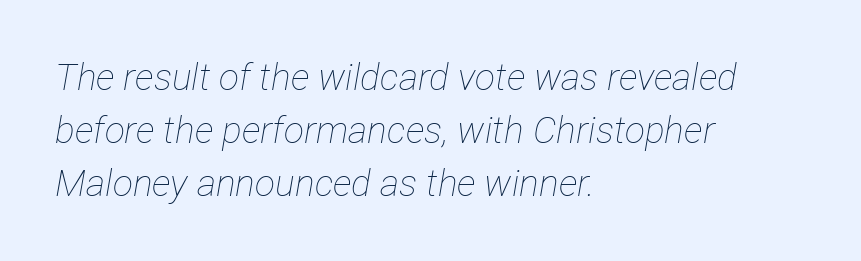
The image shows 37 px thin, condensed type, italic (leaning right); set left-aligned, normal line spacing (1.43x), normal letter spacing, not underlined; low stroke contrast and a medium x-height.
